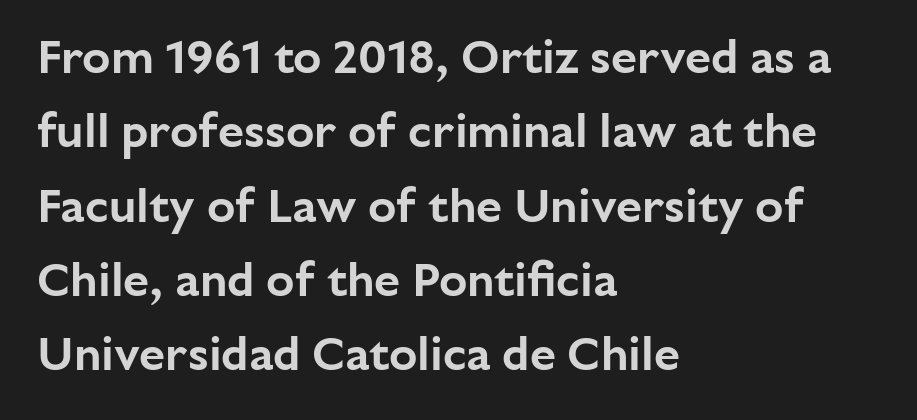
These lines are set flush left with a ragged right edge. This sample has the flowing, uneven cadence of proportional lettering. Each word holds together tightly as a unit, with standard inter-letter gaps. Descender tails drop into unmarked territory.
